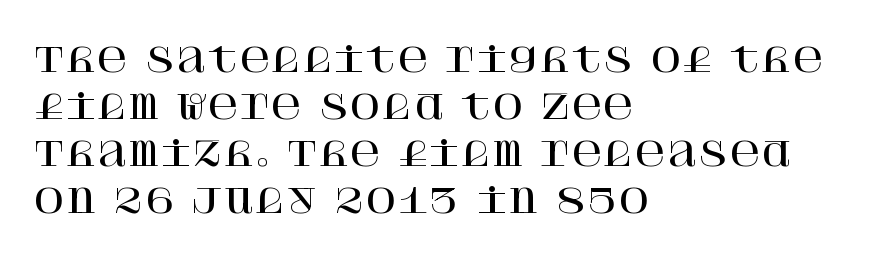
{"serif": "yes", "italic": "no", "width": "normal", "stroke_contrast": "high", "x_height": "large", "underline": "no", "align": "left", "line_spacing": "normal", "line_spacing_ratio": 1.38, "letter_spacing": "normal", "letter_spacing_em": 0.0, "glyph_px": 34}
